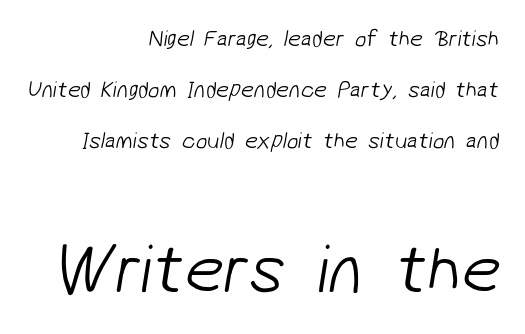
The image shows 70 px light sans-serif type; set right-aligned, loose line spacing (2.22x), normal letter spacing, not underlined; the second (bottom) block is 3.04x larger; low stroke contrast and a medium x-height.
